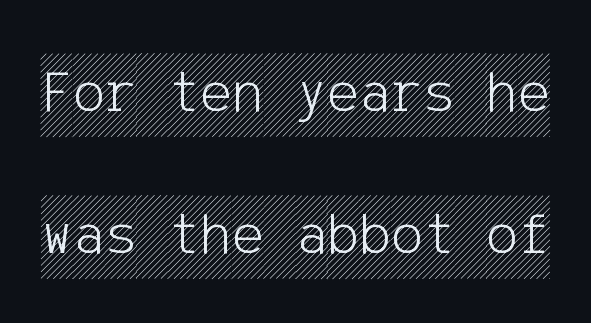
Letter spacing: default. Widely set lines give the paragraph a tall, airy silhouette. Vertical strokes here are truly vertical. Lines of text with bare space underneath.
